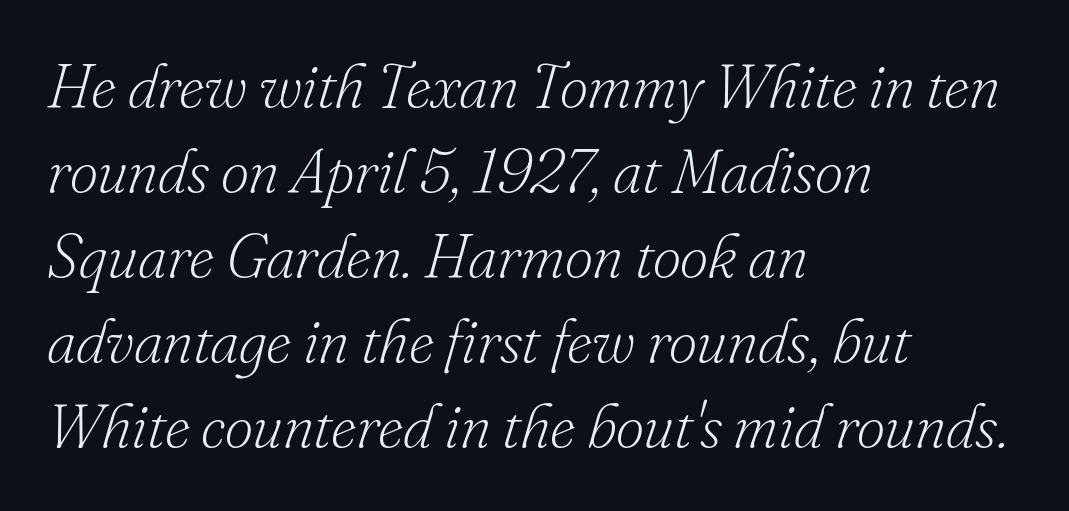
These lines stack with their left ends in a neat column. Normally led — the rows are evenly, conventionally spaced. No letter is thick-stroked: the sample isn't bold. Think of a printed novel: that variable character pitch is what you see here. This sample uses plain, unmodified letter spacing. This is serif lettering, the kind often seen in printed books.
